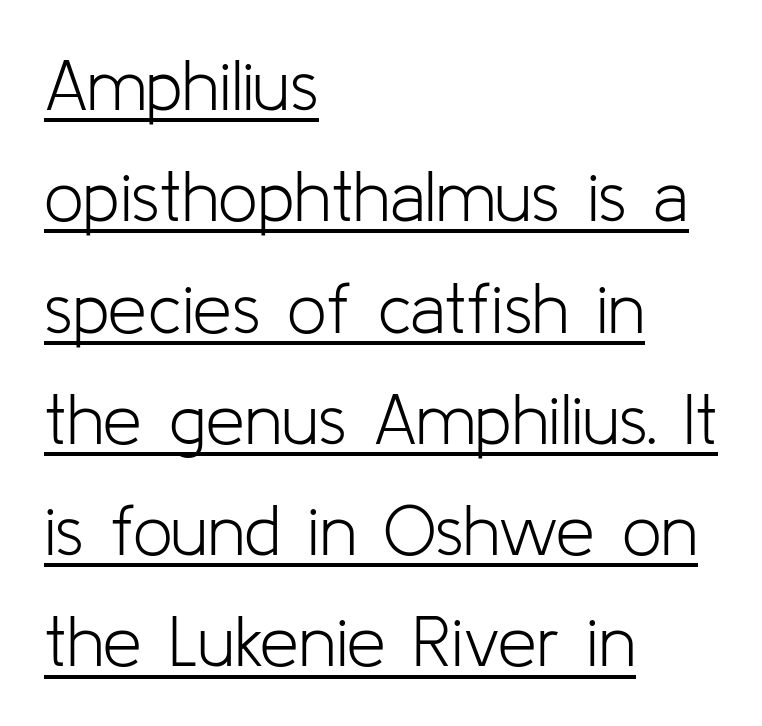
The image shows 70 px light sans-serif type, upright; set left-aligned, normal line spacing (1.59x), normal letter spacing, underlined; low stroke contrast and a medium x-height.
